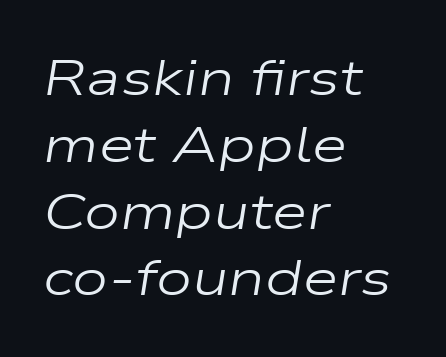
Nothing unusual about the tracking: characters are spaced as the font intends. Just letters on the line, the space beneath them empty. Which margin do the lines hug? The left one — the right edge is uneven. Compared with ordinary roman type, these characters are visibly tilted.
